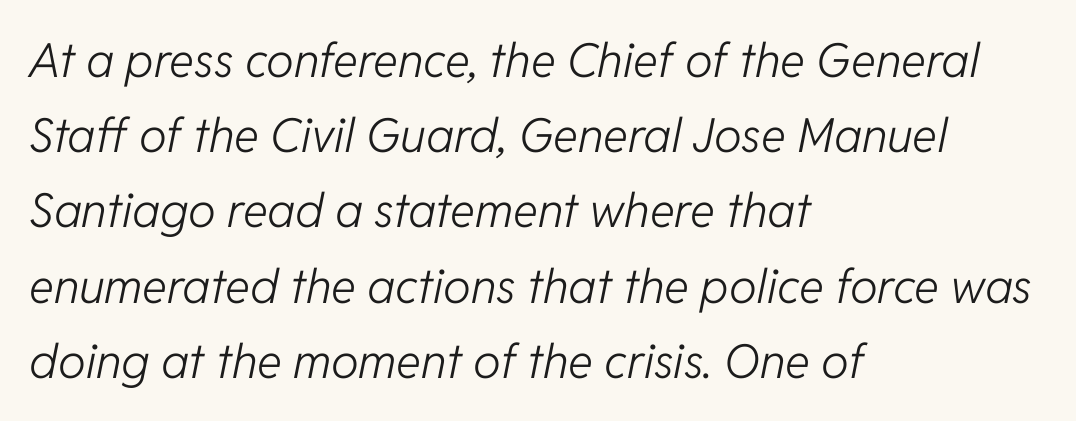
Reading down the column, the eye jumps a familiar distance to each next line. Slant detected: the letters are inclined. The strokes are not fattened; the text isn't bold. Type without underlining. Do the characters align in a grid? No, the font is proportional.
